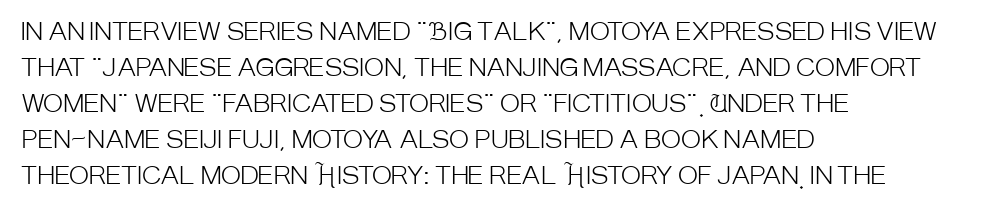
The image shows 24 px text type, upright; set left-aligned, normal line spacing (1.5x), normal letter spacing, not underlined.
